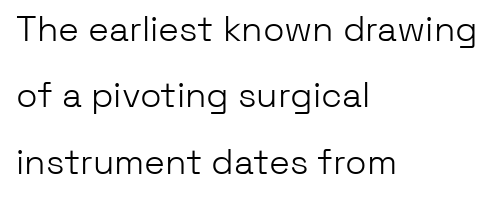
The rendering uses natural spacing where letterforms have individual widths. Summary of vertical rhythm: relaxed, with wide interline spacing. Layout note: lines flush left. Compared with a typical body face, this is equally light or lighter still.
